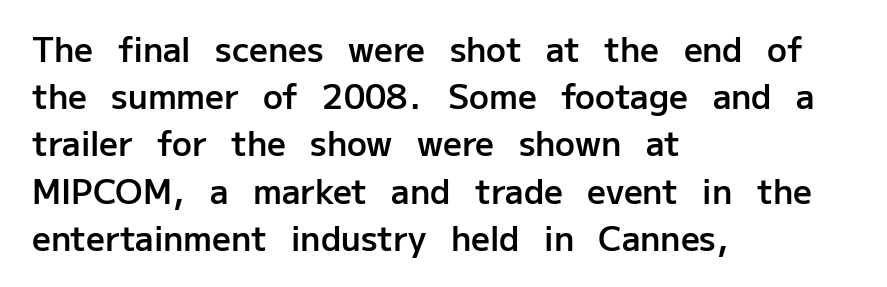
Letter spacing: default. This block has exactly the height ordinary leading produces. Quick note: underline off. Teacher's note: observe the even left margin — that is flush-left alignment.
